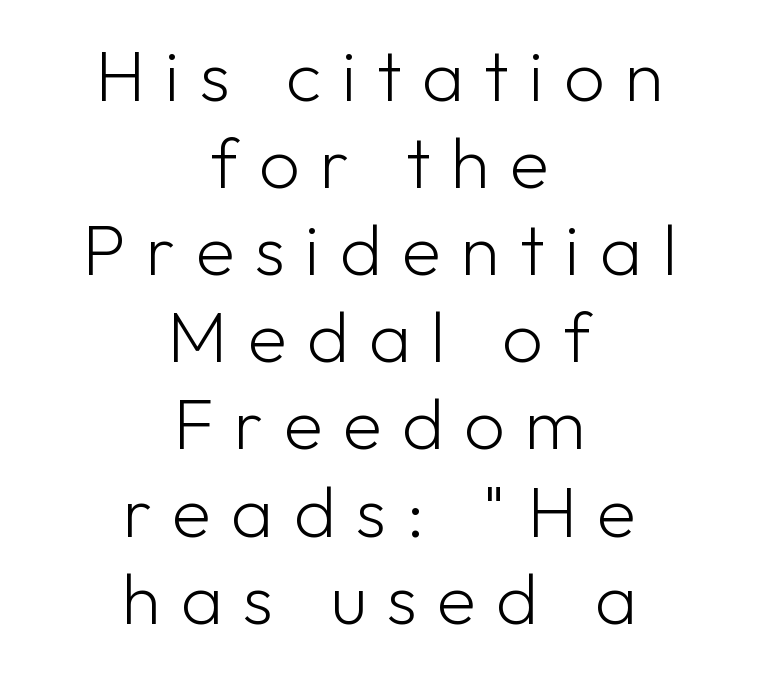
The letters advance in unequal steps, a hallmark of proportional type. Compared with a typical body face, this is equally light or lighter still. No italicization has been applied; the sample stays upright. You can tell from the bare stems that sans-serif type was used. The text block is weighted toward neither margin, spreading evenly from the middle.
